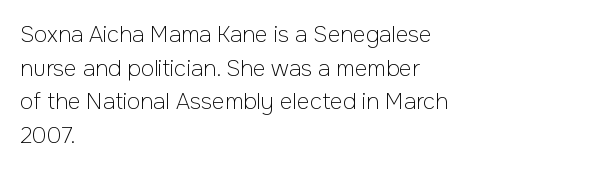
Q: Is the text bold? A: No.
Q: Is the text italic (slanted)? A: No, it is upright.
Q: Is the text underlined? A: No.
Q: How is the paragraph aligned? A: Left-aligned.
Q: Is the spacing between letters normal or unusually wide? A: Normal.
Q: Is the spacing between lines tight, normal or loose? A: Normal.
